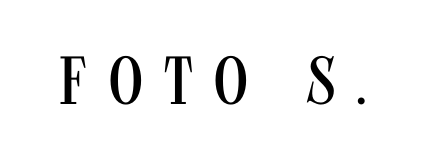
Q: Is the text bold? A: No.
Q: Is the text italic (slanted)? A: No, it is upright.
Q: Is the typeface a serif or a sans-serif typeface? A: Sans-serif.
Q: Is the text underlined? A: No.
Q: Is the spacing between letters normal or unusually wide? A: Unusually wide.
Q: Width (condensed, normal, or wide)? A: Condensed.
Q: Stroke contrast? A: Medium.
Q: x-height? A: Large.
Q: Monospaced? A: No.
